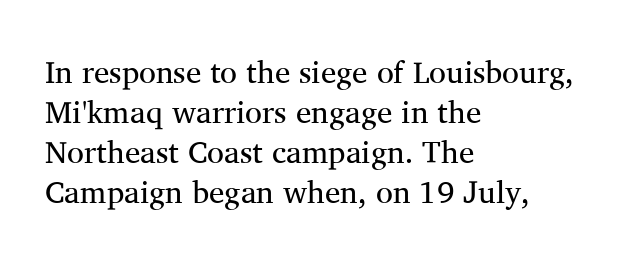
Ascenders rise straight up at ninety degrees. The passage shown is typed in a proportional face where columns would drift. Nobody drew a line under any word here. This rendering leaves character spacing at its baseline value. Unlike a clean sans, this face finishes its strokes with serifs. The lines sit at an ordinary, default distance from one another.
